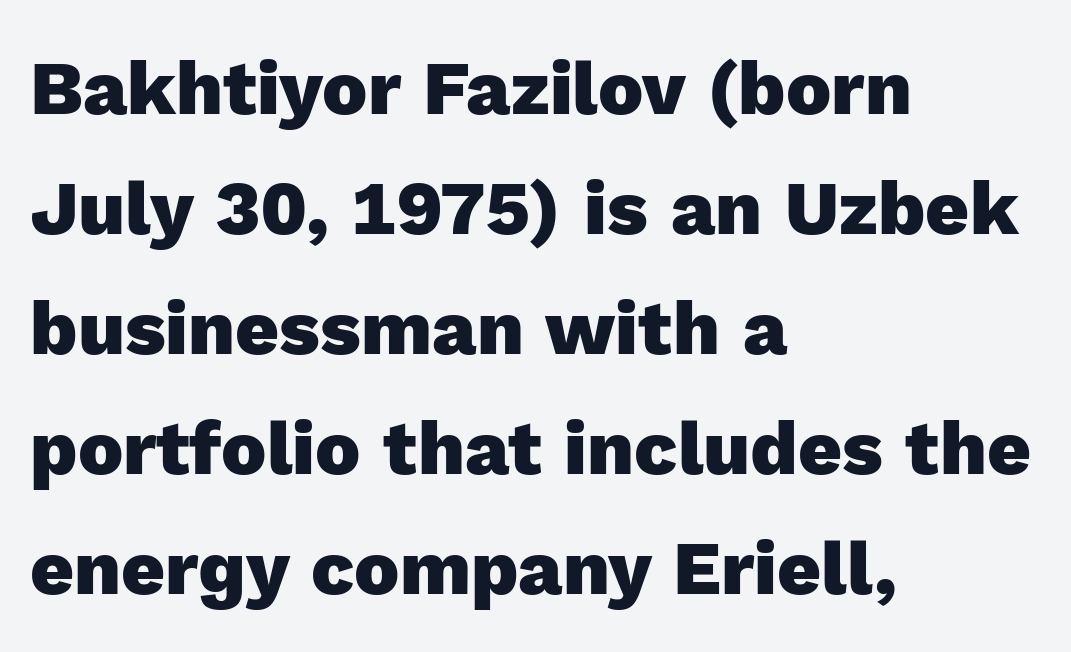
The line texture is even and compact thanks to regular tracking. The axis of the letterforms is exactly vertical. The passage shown is typed in a proportional face where columns would drift. Does the weight exceed regular? Yes, all the way to bold. This sample is left-justified, so line endings fall wherever the words run out.
